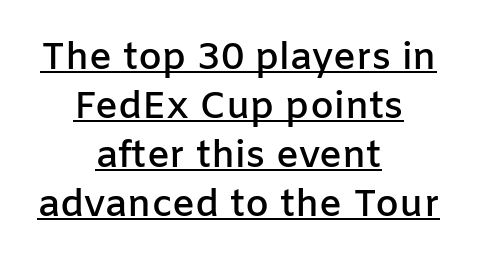
Q: Is the text bold? A: Semi-bold.
Q: Is the text italic (slanted)? A: No, it is upright.
Q: Is the typeface a serif or a sans-serif typeface? A: Sans-serif.
Q: Is the text underlined? A: Yes.
Q: How is the paragraph aligned? A: Centered.
Q: Is the spacing between letters normal or unusually wide? A: Normal.
Q: Is the spacing between lines tight, normal or loose? A: Normal.
Q: Width (condensed, normal, or wide)? A: Normal.
Q: Stroke contrast? A: Low.
Q: x-height? A: Medium.
Q: Monospaced? A: No.
